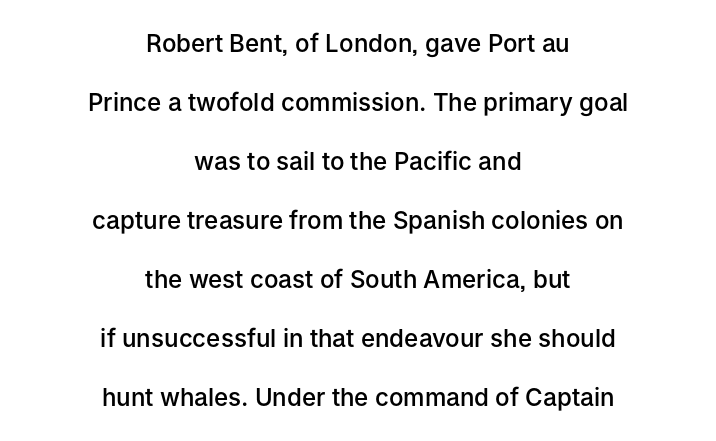
{"italic": "no", "bold": "semi", "underline": "no", "align": "center", "line_spacing": "loose", "line_spacing_ratio": 2.46, "letter_spacing": "normal", "letter_spacing_em": 0.0, "glyph_px": 24}
